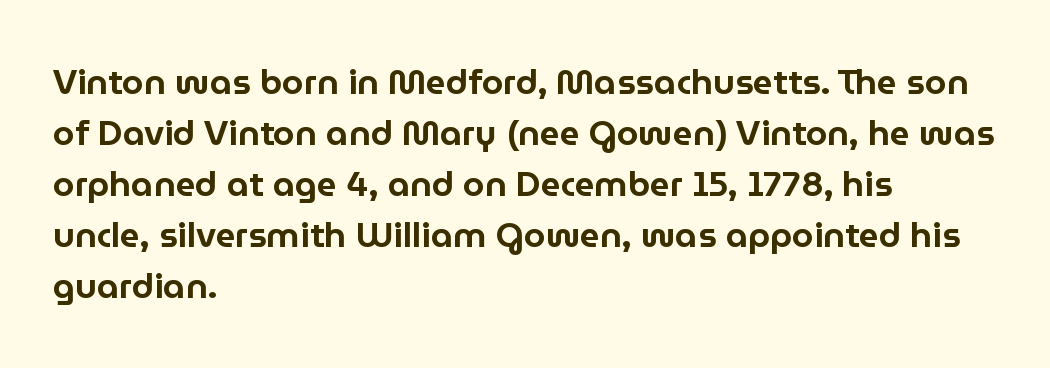
Q: Is the text italic (slanted)? A: No, it is upright.
Q: Is the typeface a serif or a sans-serif typeface? A: Sans-serif.
Q: Is the text underlined? A: No.
Q: How is the paragraph aligned? A: Left-aligned.
Q: Is the spacing between letters normal or unusually wide? A: Normal.
Q: Is the spacing between lines tight, normal or loose? A: Normal.
Q: Width (condensed, normal, or wide)? A: Normal.
Q: Stroke contrast? A: Low.
Q: x-height? A: Medium.
Q: Monospaced? A: No.
